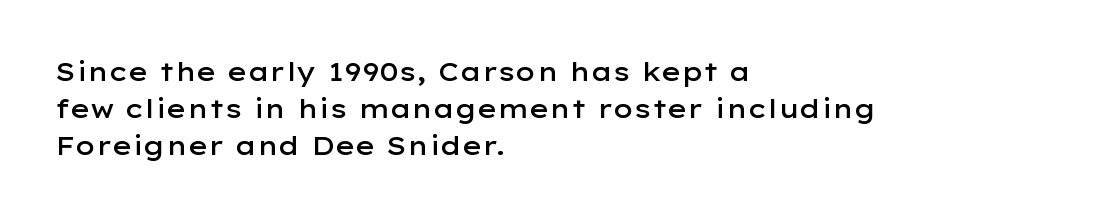
Q: Is the text bold? A: Semi-bold.
Q: Is the text italic (slanted)? A: No, it is upright.
Q: Is the text underlined? A: No.
Q: How is the paragraph aligned? A: Left-aligned.
Q: Is the spacing between letters normal or unusually wide? A: Normal.
Q: Is the spacing between lines tight, normal or loose? A: Normal.
